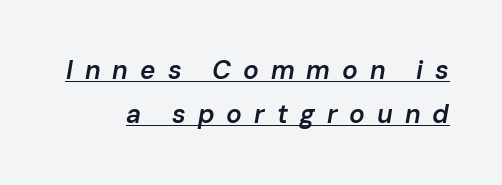
Observe the wide spacing: letters keep a clear distance from each other. In terms of posture, this sample is oblique. Decoration check: the copy is underlined. Semibold letterforms, between regular and bold. In terms of leading, this rendering sits right in the middle.
